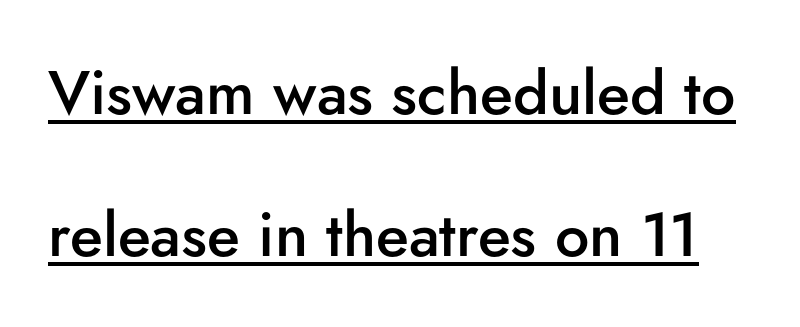
Loosely led — the rows are spread out. Serif or sans? Sans — the stroke terminals are bare. Every letter is mildly thick-stroked: semibold rather than bold. Unlike italic type, these characters show no tilt at all. A rule runs beneath these lines of type. Is the letter spacing exaggerated? No — it looks like the ordinary default.
